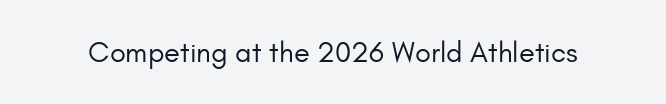
Does extra space separate the letters? No, they use regular spacing. The passage shown is typed in a proportional face where columns would drift. Descenders are the only things crossing below the line. The face used here is a sans, in the tradition of grotesques and geometrics. No chunkiness to these letters — they're not bold. Posture: upright roman.
